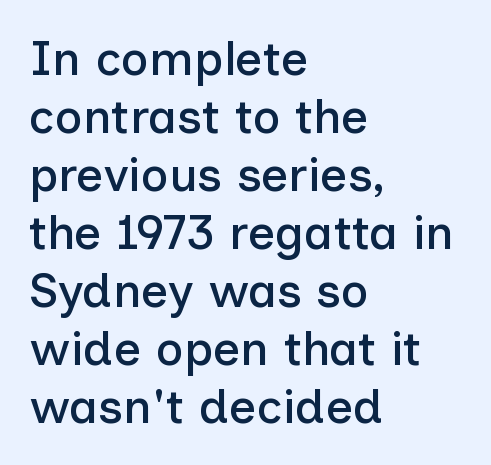
Ordinary non-slanted type is in use. Letterform terminals end flat and unadorned throughout the passage. The passage shown is typed in a proportional face where columns would drift. Here the glyphs are tracked normally, forming tight word shapes. Only glyphs here, with clear space below each row.
